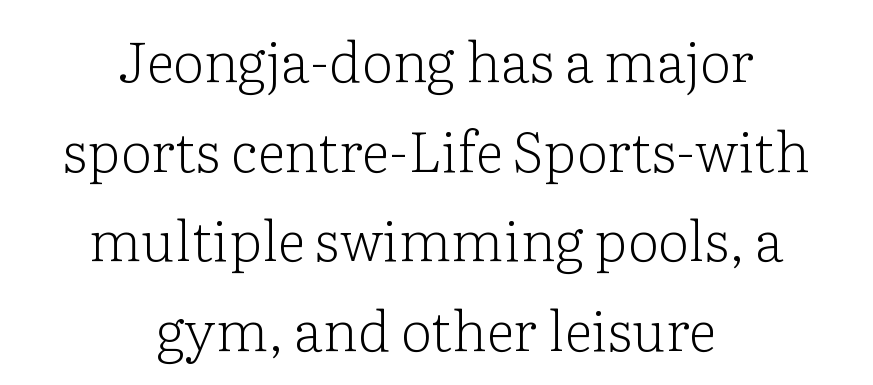
Q: Is the text bold? A: No.
Q: Is the text italic (slanted)? A: No, it is upright.
Q: Is the typeface a serif or a sans-serif typeface? A: Serif.
Q: Is the text underlined? A: No.
Q: How is the paragraph aligned? A: Centered.
Q: Is the spacing between letters normal or unusually wide? A: Normal.
Q: Is the spacing between lines tight, normal or loose? A: Normal.
Q: Width (condensed, normal, or wide)? A: Normal.
Q: Stroke contrast? A: Low.
Q: x-height? A: Medium.
Q: Monospaced? A: No.
